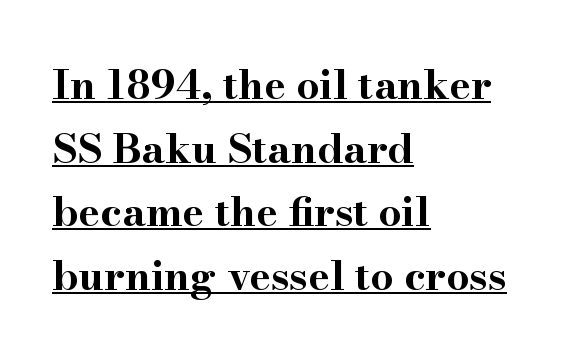
These lines stack with their left ends in a neat column. Italic? Not at all — the glyphs are vertical. This rendering employs a face with finishing strokes, i.e., a serif. Here the designer chose a conventional face with non-uniform glyph widths.
